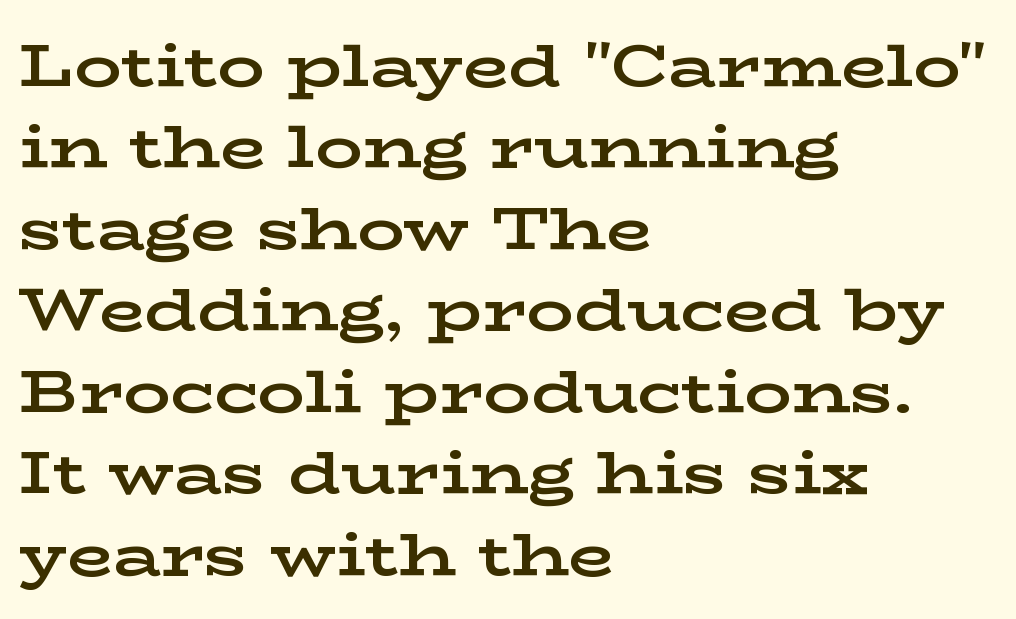
The image shows 59 px bold, wide serif type, upright; set left-aligned, normal line spacing (1.38x), normal letter spacing, not underlined; low stroke contrast and a medium x-height.
